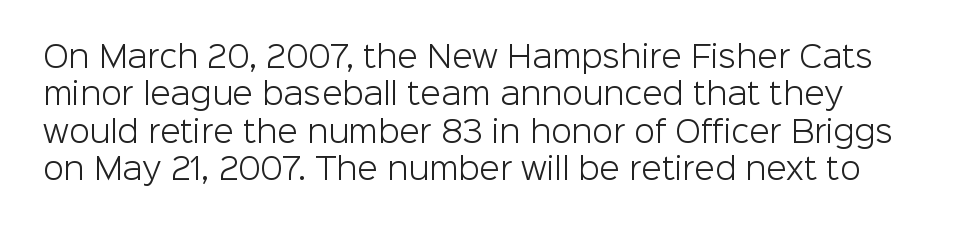
The image shows 30 px light sans-serif type, upright; set left-aligned, normal line spacing (1.25x), normal letter spacing, not underlined; low stroke contrast and a medium x-height.
